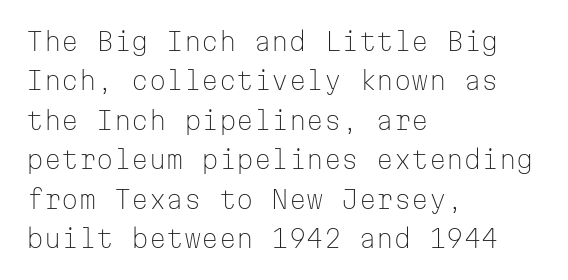
Q: Is the text bold? A: No.
Q: Is the text italic (slanted)? A: No, it is upright.
Q: Is the text underlined? A: No.
Q: How is the paragraph aligned? A: Left-aligned.
Q: Is the spacing between letters normal or unusually wide? A: Normal.
Q: Is the spacing between lines tight, normal or loose? A: Normal.
